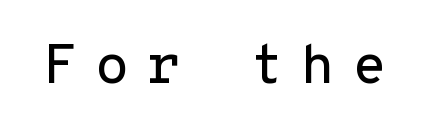
The image shows 55 px sans-serif type, upright, monospaced; set unusually wide letter spacing (+0.32 em), not underlined; low stroke contrast and a medium x-height.
